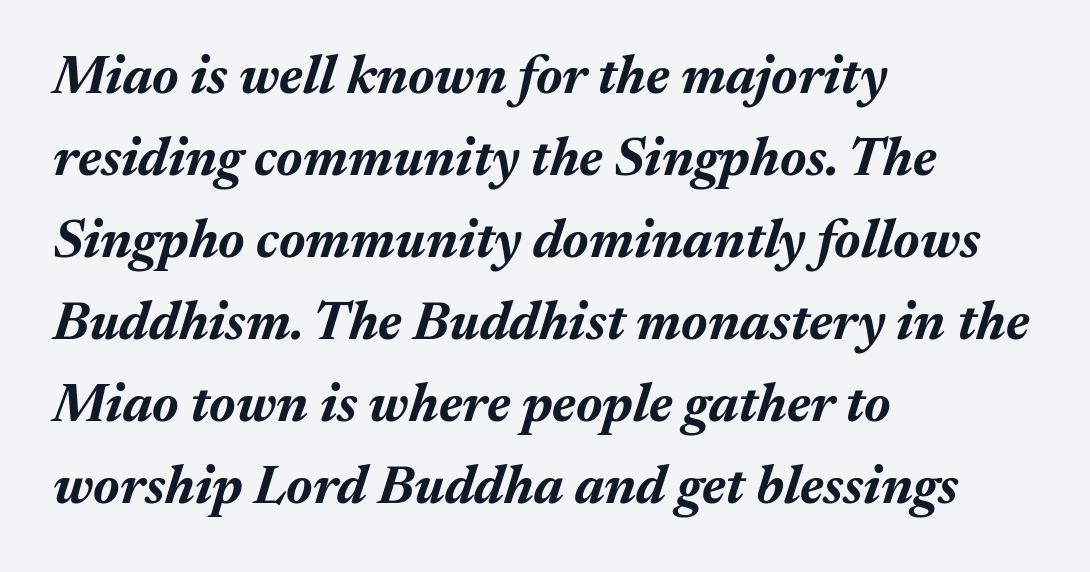
The space beneath each line is pristine and unruled. You could not count columns in this text — the font is proportionally spaced. Leading matches the norm, producing a regular column. Line beginnings align vertically; line endings do not. Heft: maximum for text — a bold. This rendering leaves character spacing at its baseline value.
